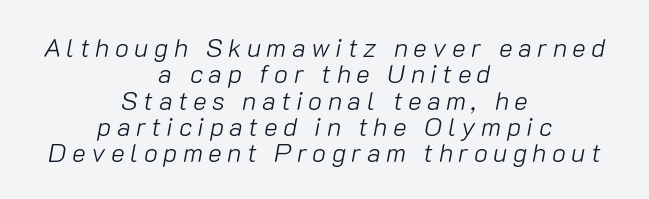
These lines have a slow, spaced-out rhythm from letter to letter. Compared with a typical body face, this is equally light or lighter still. Teacher's note: observe the equal gaps on both sides — that is centered alignment. Characters are canted at an angle relative to the baseline's perpendicular.
